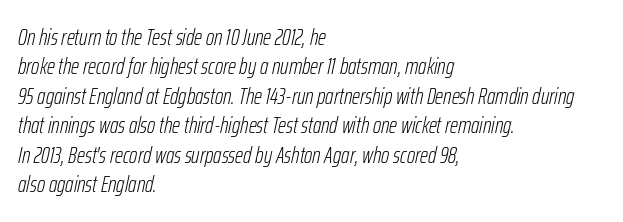
Q: Is the text bold? A: No.
Q: Is the text italic (slanted)? A: Yes, it leans right by about 12 degrees.
Q: Is the text underlined? A: No.
Q: How is the paragraph aligned? A: Left-aligned.
Q: Is the spacing between letters normal or unusually wide? A: Normal.
Q: Is the spacing between lines tight, normal or loose? A: Normal.
